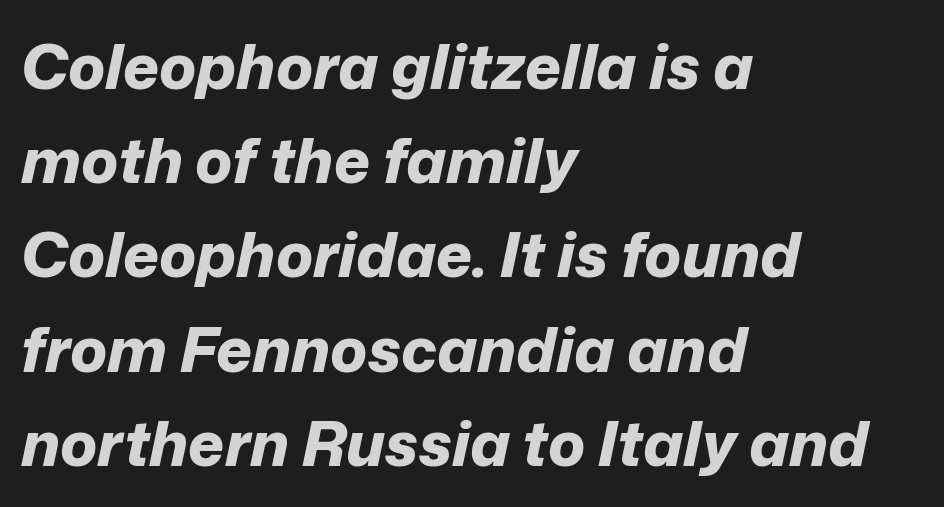
Q: Is the text bold? A: Yes.
Q: Is the text italic (slanted)? A: Yes, it leans right by about 12 degrees.
Q: Is the text underlined? A: No.
Q: How is the paragraph aligned? A: Left-aligned.
Q: Is the spacing between letters normal or unusually wide? A: Normal.
Q: Is the spacing between lines tight, normal or loose? A: Normal.
Q: Width (condensed, normal, or wide)? A: Normal.
Q: Stroke contrast? A: Low.
Q: x-height? A: Medium.
Q: Monospaced? A: No.
